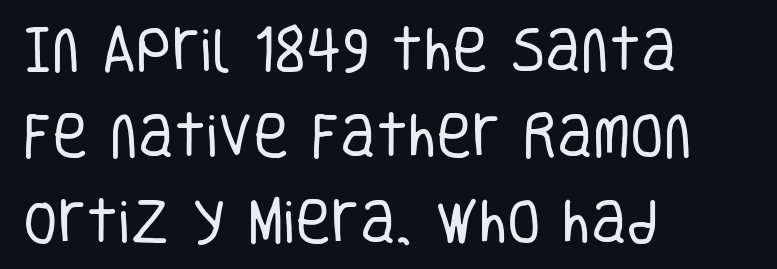
Q: Is the text bold? A: No.
Q: Is the text italic (slanted)? A: No, it is upright.
Q: Is the typeface a serif or a sans-serif typeface? A: Sans-serif.
Q: Is the text underlined? A: No.
Q: How is the paragraph aligned? A: Left-aligned.
Q: Is the spacing between letters normal or unusually wide? A: Normal.
Q: Width (condensed, normal, or wide)? A: Condensed.
Q: Stroke contrast? A: Low.
Q: x-height? A: Large.
Q: Monospaced? A: No.
